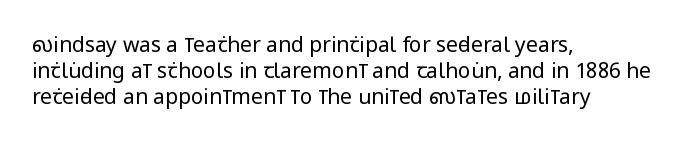
Q: Is the text bold? A: No.
Q: Is the text italic (slanted)? A: No, it is upright.
Q: Is the text underlined? A: No.
Q: How is the paragraph aligned? A: Left-aligned.
Q: Is the spacing between letters normal or unusually wide? A: Normal.
